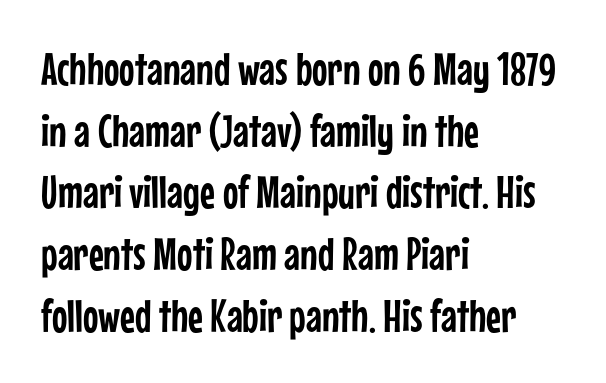
{"serif": "no", "italic": "no", "width": "condensed", "stroke_contrast": "low", "x_height": "medium", "monospaced": "no", "underline": "no", "align": "left", "line_spacing": "normal", "line_spacing_ratio": 1.34, "letter_spacing": "normal", "letter_spacing_em": 0.0, "glyph_px": 46}
